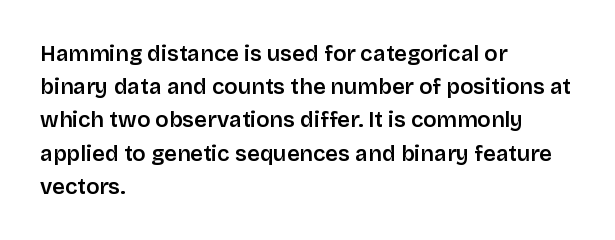
The words here are not underlined. Each new line begins a customary step beneath the previous one. These lines were composed using upright roman letters. In CSS terms this would be text-align: left. Compared with typical body copy, the letter spacing here is the same. This is the in-between weight designers call semibold or demi.
